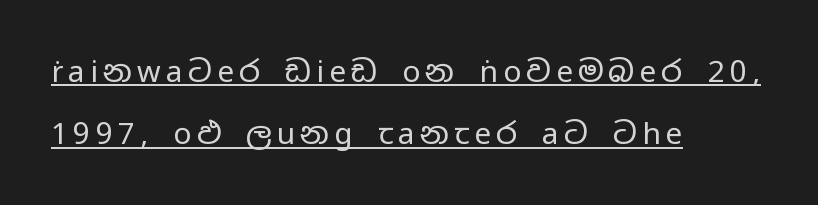
No italicization has been applied; the sample stays upright. Is the type heavy? It reads as light-to-regular instead. Check the space under the baseline: a stroke is drawn there. Quick note: interline space is abundant. Here the designer chose a conventional face with non-uniform glyph widths.
